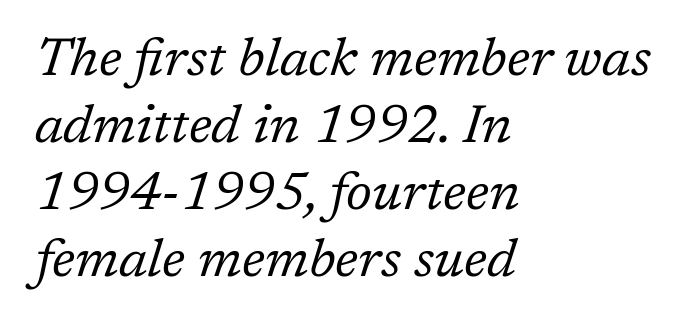
The image shows 54 px regular-weight serif type, italic (leaning right); set left-aligned, line spacing 1.24x, normal letter spacing, not underlined; low stroke contrast and a medium x-height.
